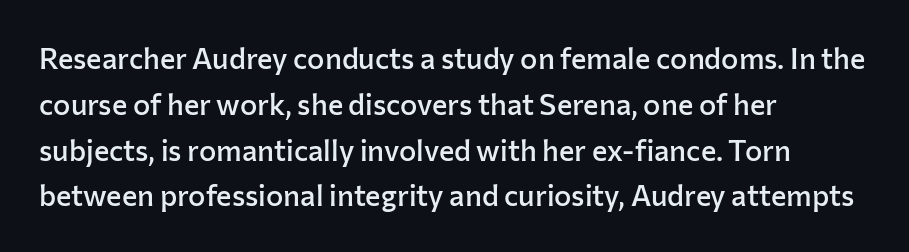
Q: Is the text bold? A: Semi-bold.
Q: Is the text italic (slanted)? A: No, it is upright.
Q: Is the typeface a serif or a sans-serif typeface? A: Sans-serif.
Q: Is the text underlined? A: No.
Q: How is the paragraph aligned? A: Left-aligned.
Q: Is the spacing between letters normal or unusually wide? A: Normal.
Q: Is the spacing between lines tight, normal or loose? A: Normal.
Q: Width (condensed, normal, or wide)? A: Normal.
Q: Stroke contrast? A: Low.
Q: x-height? A: Medium.
Q: Monospaced? A: No.
